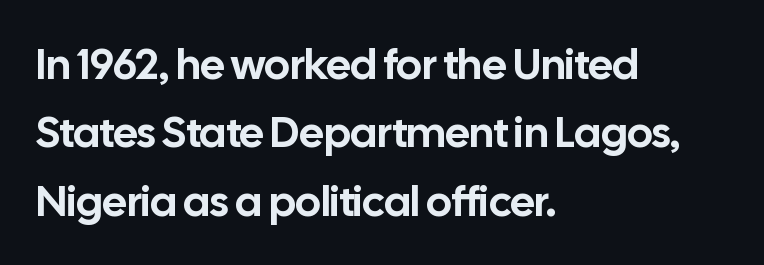
A clean baseline with only descenders dipping below it. Are there feet on the stems? There aren't — it's a sans. If you drew a ruler down the left edge, every line would touch it. Character widths vary here, with narrow letters taking less room than wide ones. Line spacing here is normal.
